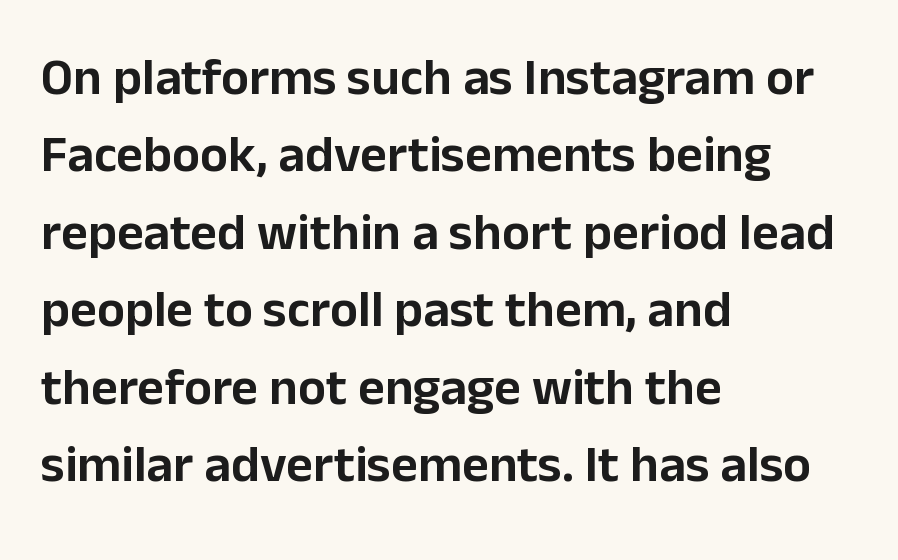
The image shows 52 px sans-serif type, upright; set left-aligned, normal line spacing (1.49x), normal letter spacing, not underlined; low stroke contrast and a medium x-height.
